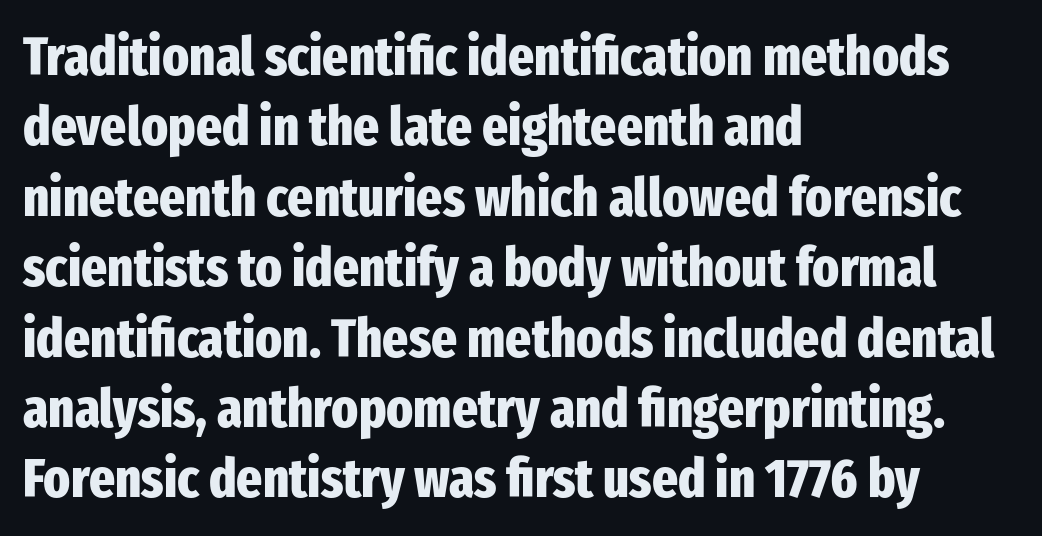
Q: Is the text bold? A: Yes.
Q: Is the text italic (slanted)? A: No, it is upright.
Q: Is the typeface a serif or a sans-serif typeface? A: Sans-serif.
Q: Is the text underlined? A: No.
Q: How is the paragraph aligned? A: Left-aligned.
Q: Is the spacing between letters normal or unusually wide? A: Normal.
Q: Is the spacing between lines tight, normal or loose? A: Normal.
Q: Width (condensed, normal, or wide)? A: Condensed.
Q: Stroke contrast? A: Low.
Q: x-height? A: Medium.
Q: Monospaced? A: No.
